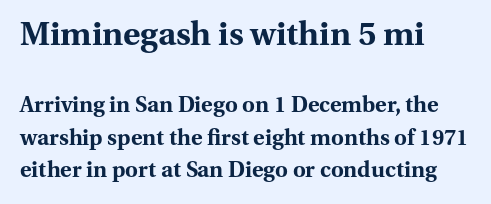
Q: Is the text bold? A: Yes.
Q: Is the text italic (slanted)? A: No, it is upright.
Q: Is the typeface a serif or a sans-serif typeface? A: Serif.
Q: Is the text underlined? A: No.
Q: How is the paragraph aligned? A: Left-aligned.
Q: Is the spacing between letters normal or unusually wide? A: Normal.
Q: Is the spacing between lines tight, normal or loose? A: Normal.
Q: Which block of text is set in a larger size, the first (top) or the second (bottom)? A: The first (top) one.
Q: Width (condensed, normal, or wide)? A: Normal.
Q: Stroke contrast? A: Medium.
Q: x-height? A: Medium.
Q: Monospaced? A: No.
